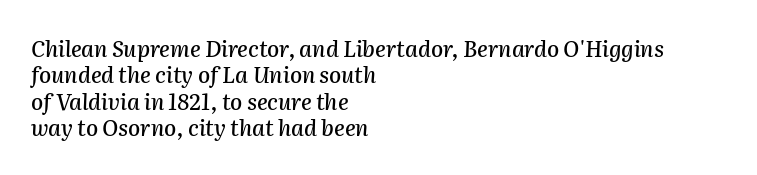
{"italic": "yes", "lean": "right", "slant_degrees": 2, "underline": "no", "align": "left", "line_spacing_ratio": 1.2, "letter_spacing": "normal", "letter_spacing_em": 0.0, "glyph_px": 22}
